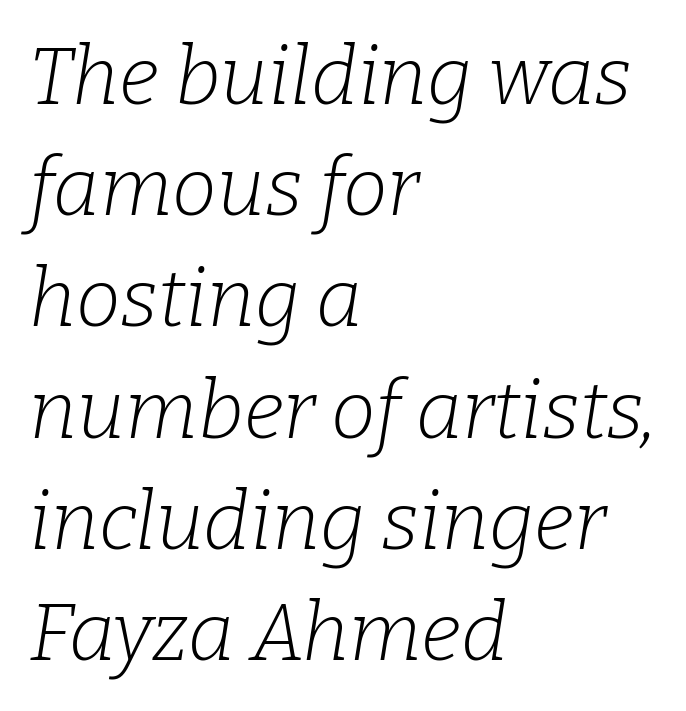
{"serif": "yes", "italic": "yes", "lean": "right", "slant_degrees": 9, "bold": "no", "weight": "light", "width": "normal", "stroke_contrast": "low", "x_height": "medium", "monospaced": "no", "underline": "no", "align": "left", "line_spacing": "normal", "line_spacing_ratio": 1.39, "letter_spacing": "normal", "letter_spacing_em": 0.0, "glyph_px": 80}
